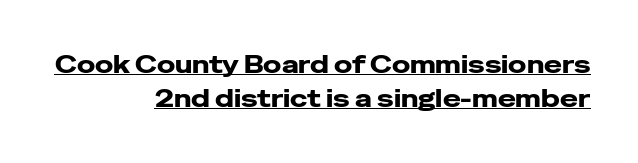
{"italic": "no", "underline": "yes", "align": "right", "line_spacing": "normal", "line_spacing_ratio": 1.4, "letter_spacing": "normal", "letter_spacing_em": 0.0, "glyph_px": 24}
